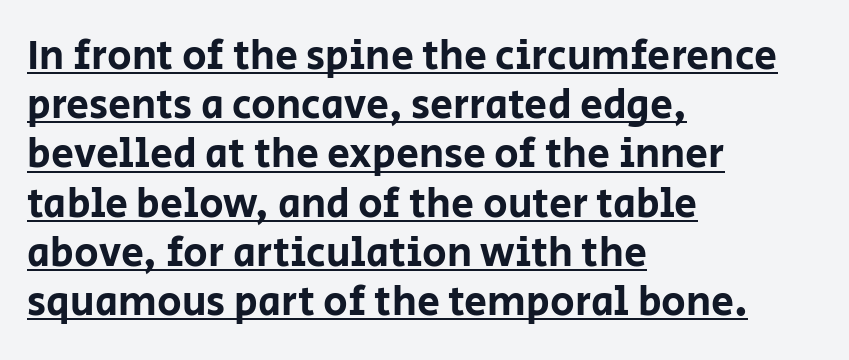
Italic? Not at all — the glyphs are vertical. Words appear dense and cohesive because spacing is normal. The lettering is marked with a stroke running underneath it. Left-aligned paragraph, ragged on the right. Proportional: the letters do not fall into vertical columns.
